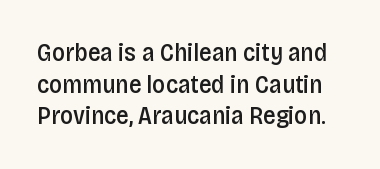
Q: Is the text bold? A: Semi-bold.
Q: Is the text italic (slanted)? A: No, it is upright.
Q: Is the text underlined? A: No.
Q: Is the spacing between letters normal or unusually wide? A: Normal.
Q: Is the spacing between lines tight, normal or loose? A: Normal.
